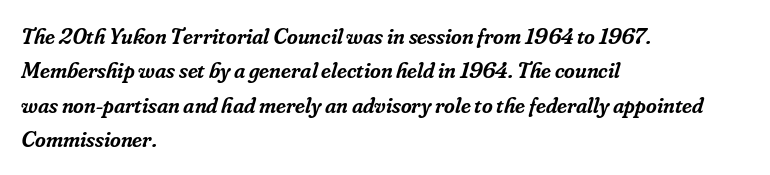
The image shows 23 px text type, italic (leaning right); set left-aligned, normal line spacing (1.5x), normal letter spacing, not underlined.
